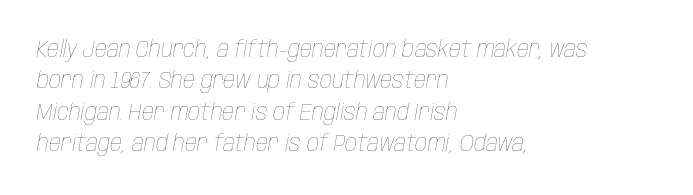
Q: Is the text bold? A: No.
Q: Is the text italic (slanted)? A: Yes, it leans right by about 10 degrees.
Q: Is the text underlined? A: No.
Q: How is the paragraph aligned? A: Left-aligned.
Q: Is the spacing between letters normal or unusually wide? A: Normal.
Q: Is the spacing between lines tight, normal or loose? A: Normal.
